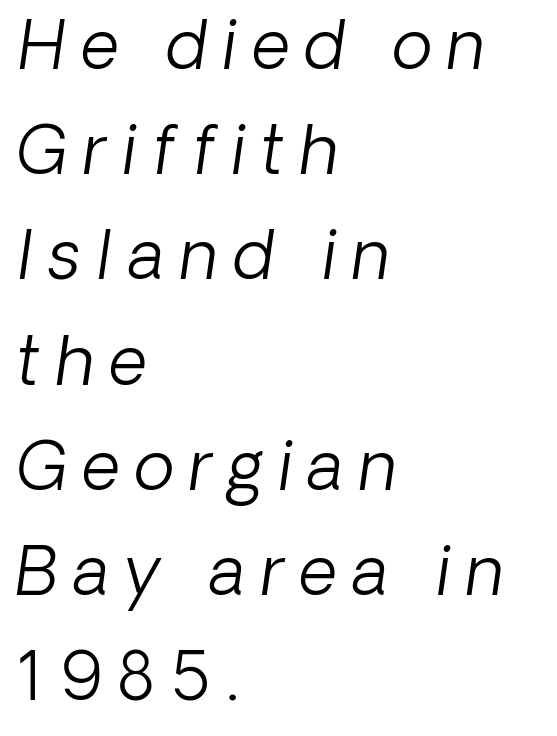
Q: Is the text bold? A: No.
Q: Is the typeface a serif or a sans-serif typeface? A: Sans-serif.
Q: Is the text underlined? A: No.
Q: How is the paragraph aligned? A: Left-aligned.
Q: Is the spacing between letters normal or unusually wide? A: Unusually wide.
Q: Is the spacing between lines tight, normal or loose? A: Normal.
Q: Width (condensed, normal, or wide)? A: Normal.
Q: Stroke contrast? A: Low.
Q: x-height? A: Medium.
Q: Monospaced? A: No.
